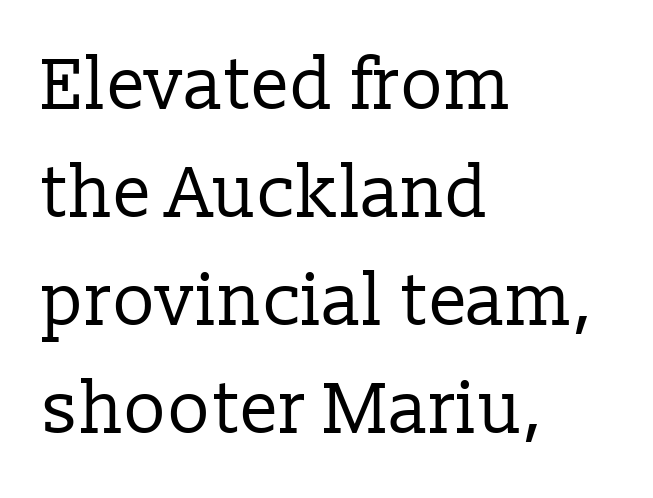
Q: Is the text bold? A: No.
Q: Is the text italic (slanted)? A: No, it is upright.
Q: Is the typeface a serif or a sans-serif typeface? A: Serif.
Q: Is the text underlined? A: No.
Q: How is the paragraph aligned? A: Left-aligned.
Q: Is the spacing between letters normal or unusually wide? A: Normal.
Q: Is the spacing between lines tight, normal or loose? A: Normal.
Q: Width (condensed, normal, or wide)? A: Normal.
Q: Stroke contrast? A: Low.
Q: x-height? A: Medium.
Q: Monospaced? A: No.
